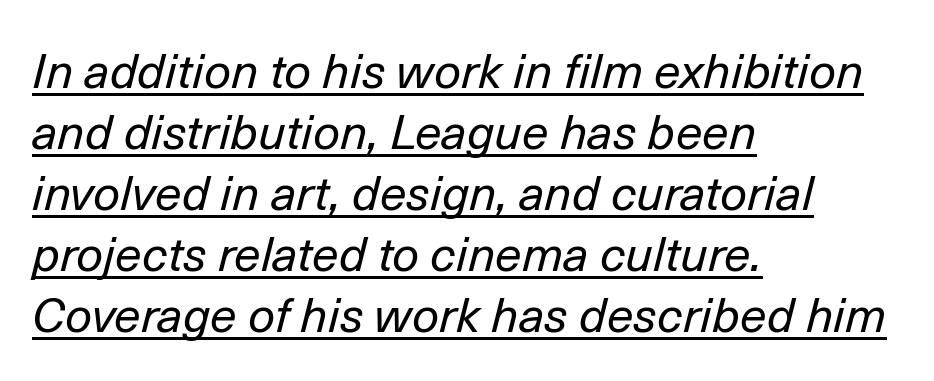
{"italic": "yes", "lean": "right", "slant_degrees": 14, "bold": "no", "weight": "regular", "width": "normal", "stroke_contrast": "low", "x_height": "medium", "monospaced": "no", "underline": "yes", "align": "left", "line_spacing": "normal", "line_spacing_ratio": 1.27, "letter_spacing": "normal", "letter_spacing_em": 0.0, "glyph_px": 48}
